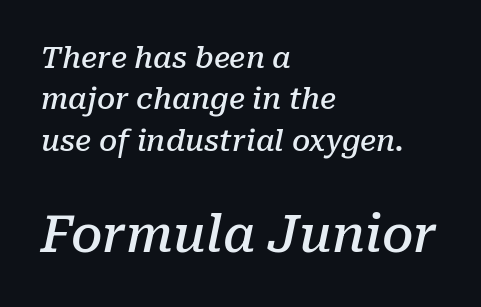
Q: Is the text bold? A: Semi-bold.
Q: Is the text italic (slanted)? A: Yes, it leans right by about 10 degrees.
Q: Is the typeface a serif or a sans-serif typeface? A: Serif.
Q: Is the text underlined? A: No.
Q: How is the paragraph aligned? A: Left-aligned.
Q: Is the spacing between letters normal or unusually wide? A: Normal.
Q: Is the spacing between lines tight, normal or loose? A: Normal.
Q: Which block of text is set in a larger size, the first (top) or the second (bottom)? A: The second (bottom) one.
Q: Width (condensed, normal, or wide)? A: Normal.
Q: Stroke contrast? A: Low.
Q: x-height? A: Medium.
Q: Monospaced? A: No.
